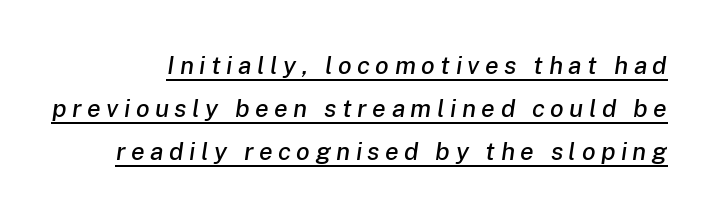
Q: Is the text italic (slanted)? A: Yes, it leans right by about 8 degrees.
Q: Is the text underlined? A: Yes.
Q: Is the spacing between letters normal or unusually wide? A: Unusually wide.
